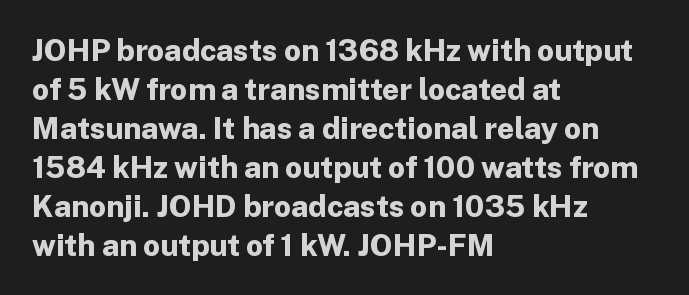
Heavy, bold letterforms. If you drew a ruler down the left edge, every line would touch it. Short note: letters normally spaced. Unlike italic type, these characters show no tilt at all. The letters advance in unequal steps, a hallmark of proportional type. The lines sit at an ordinary, default distance from one another.
